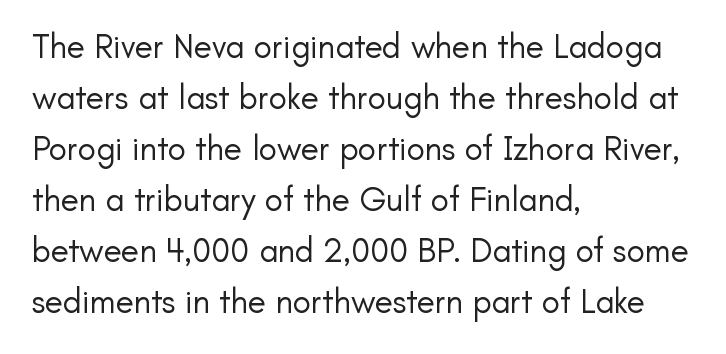
The image shows 34 px regular-weight sans-serif type, upright; set left-aligned, normal line spacing (1.5x), normal letter spacing, not underlined; low stroke contrast and a small x-height.
